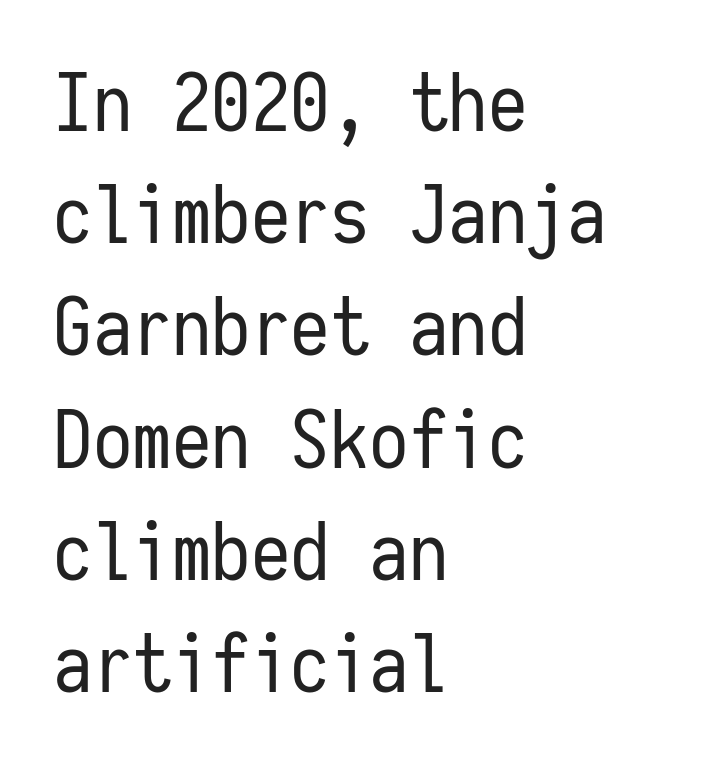
{"serif": "no", "italic": "no", "bold": "no", "weight": "regular", "width": "condensed", "stroke_contrast": "low", "x_height": "medium", "monospaced": "yes", "underline": "no", "align": "left", "line_spacing": "normal", "line_spacing_ratio": 1.42, "letter_spacing": "normal", "letter_spacing_em": 0.0, "glyph_px": 79}
